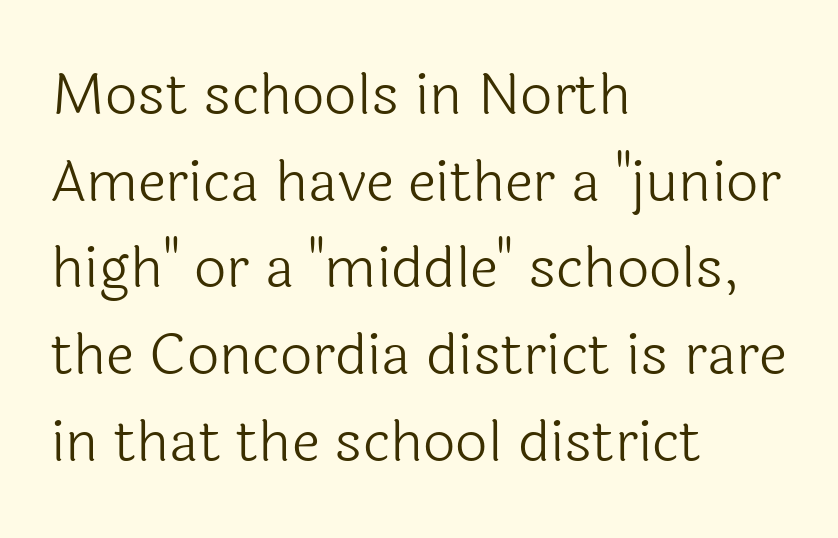
The image shows 57 px light sans-serif type, upright; set left-aligned, normal line spacing (1.52x), normal letter spacing, not underlined; a medium x-height.
